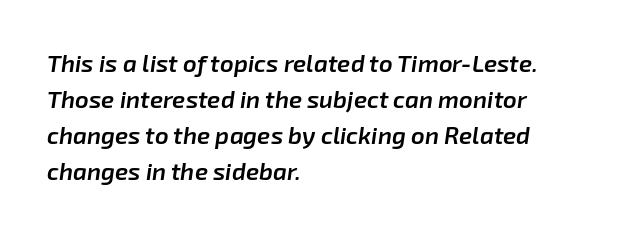
{"italic": "yes", "lean": "right", "slant_degrees": 8, "bold": "semi", "underline": "no", "align": "left", "line_spacing": "normal", "line_spacing_ratio": 1.5, "letter_spacing": "normal", "letter_spacing_em": 0.0, "glyph_px": 24}
